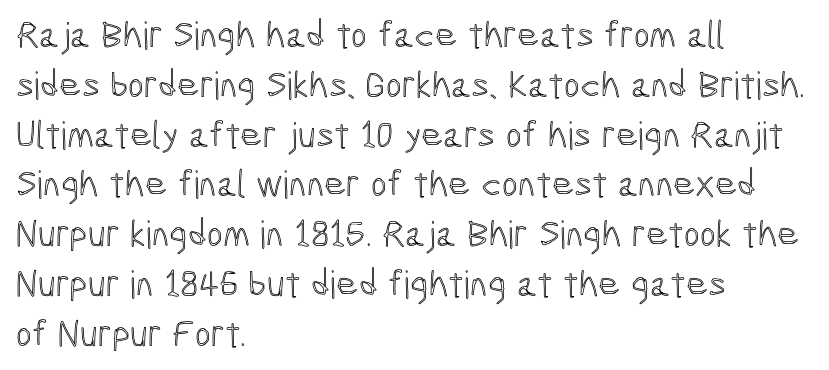
The image shows 38 px condensed type, upright; set left-aligned, normal line spacing (1.31x), normal letter spacing, not underlined; a medium x-height.
